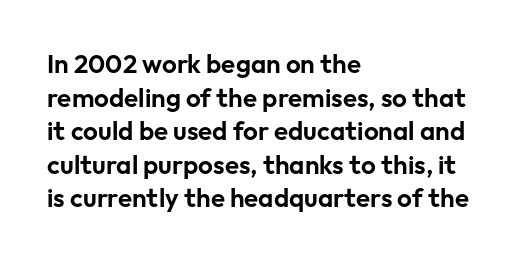
The image shows 26 px text type, upright; set left-aligned, normal line spacing (1.29x), normal letter spacing, not underlined.
